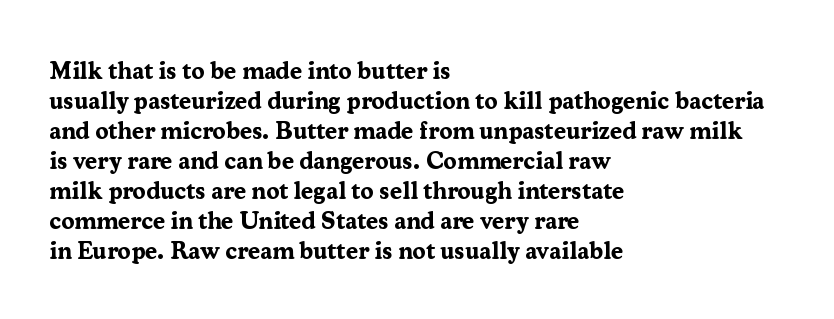
The characters look thick and weighty, a clear bold. Rows of type keep a routine distance in the vertical direction. Each word holds together tightly as a unit, with standard inter-letter gaps. Does the copy run flush right? No — it runs flush left. Beneath every word, the page is bare.
